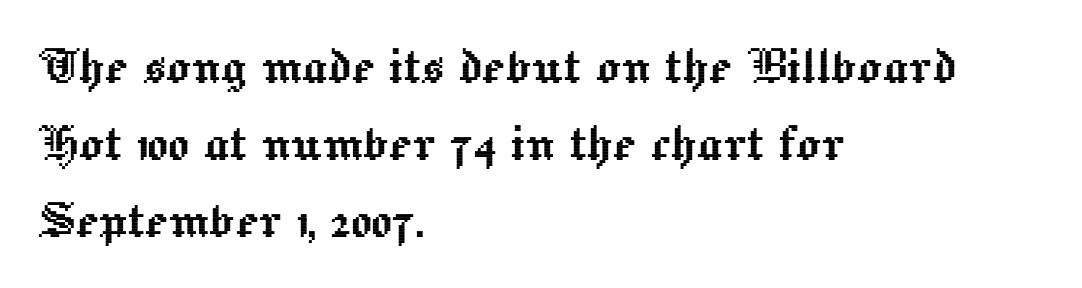
The image shows 61 px text type, upright; set left-aligned, normal line spacing (1.26x), normal letter spacing, not underlined; a medium x-height.
